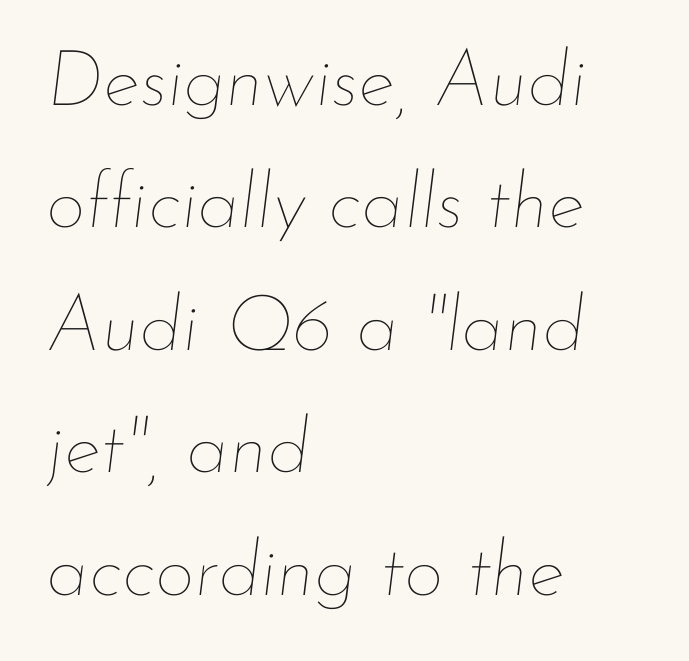
{"italic": "yes", "lean": "right", "slant_degrees": 7, "bold": "no", "weight": "thin", "width": "normal", "stroke_contrast": "low", "x_height": "small", "monospaced": "no", "underline": "no", "align": "left", "line_spacing": "normal", "line_spacing_ratio": 1.57, "letter_spacing": "normal", "letter_spacing_em": 0.0, "glyph_px": 78}
